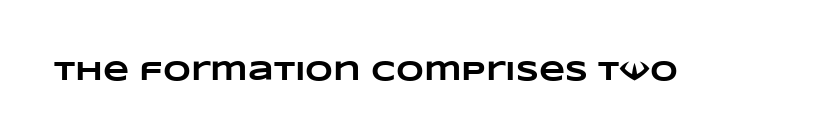
The image shows 27 px bold type; set normal letter spacing, not underlined.
